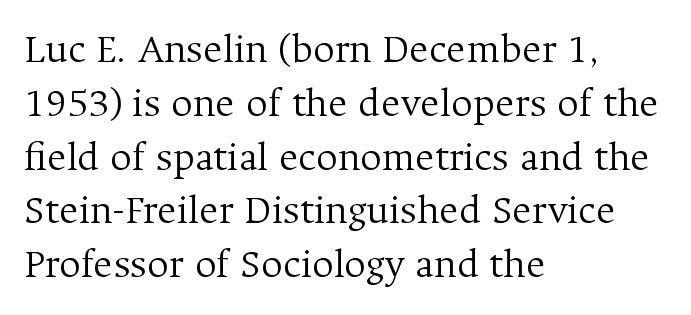
Q: Is the text bold? A: No.
Q: Is the text italic (slanted)? A: No, it is upright.
Q: Is the typeface a serif or a sans-serif typeface? A: Serif.
Q: Is the text underlined? A: No.
Q: How is the paragraph aligned? A: Left-aligned.
Q: Is the spacing between letters normal or unusually wide? A: Normal.
Q: Is the spacing between lines tight, normal or loose? A: Normal.
Q: Width (condensed, normal, or wide)? A: Normal.
Q: Stroke contrast? A: Medium.
Q: x-height? A: Medium.
Q: Monospaced? A: No.
